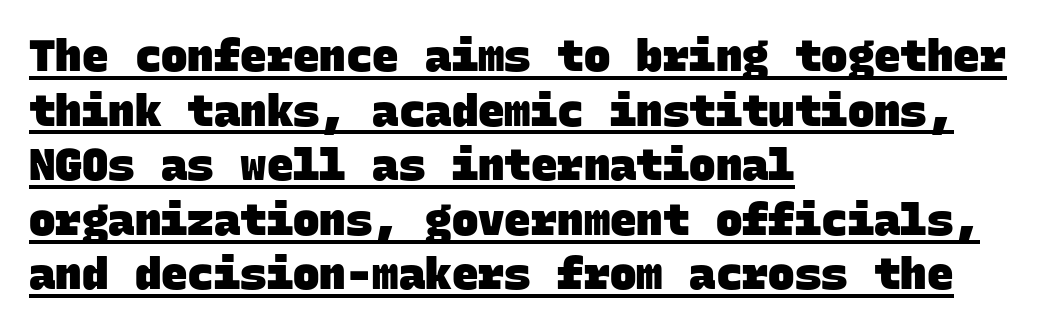
The image shows 44 px heavy sans-serif type, monospaced; set left-aligned, line spacing 1.24x, normal letter spacing, underlined; low stroke contrast and a large x-height.
